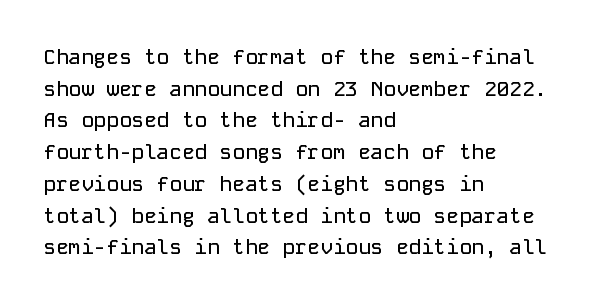
Q: Is the text italic (slanted)? A: No, it is upright.
Q: Is the text underlined? A: No.
Q: How is the paragraph aligned? A: Left-aligned.
Q: Is the spacing between letters normal or unusually wide? A: Normal.
Q: Is the spacing between lines tight, normal or loose? A: Normal.
